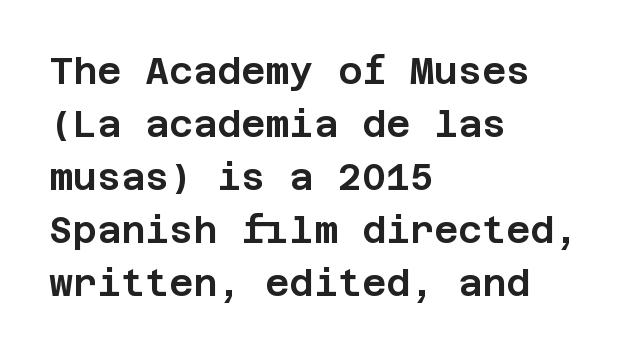
The image shows 37 px sans-serif type, upright; set left-aligned, normal line spacing (1.43x), normal letter spacing, not underlined; low stroke contrast and a large x-height.
